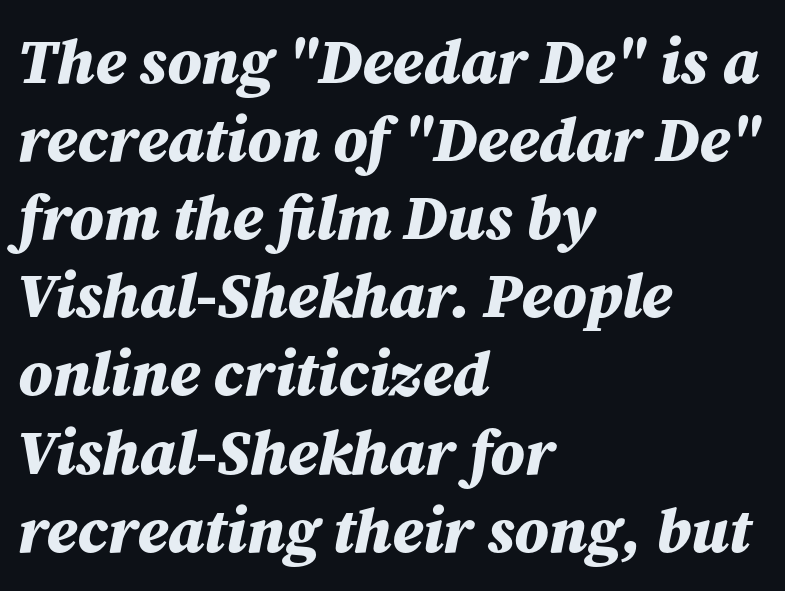
Here the glyphs are tracked normally, forming tight word shapes. This sample has the flowing, uneven cadence of proportional lettering. Descenders are the only things crossing below the line. Designer's note — italics engaged.
